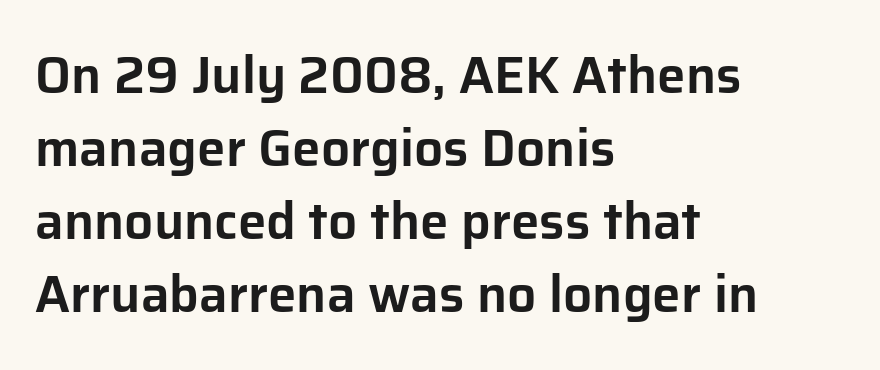
{"serif": "no", "italic": "no", "width": "normal", "stroke_contrast": "low", "x_height": "medium", "monospaced": "no", "underline": "no", "align": "left", "line_spacing": "normal", "line_spacing_ratio": 1.43, "letter_spacing": "normal", "letter_spacing_em": 0.0, "glyph_px": 51}
